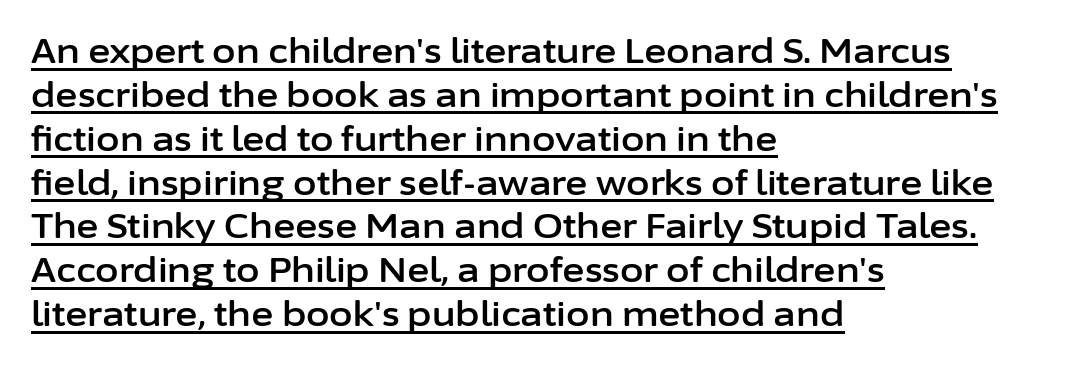
{"serif": "no", "italic": "no", "width": "normal", "stroke_contrast": "low", "x_height": "medium", "monospaced": "no", "underline": "yes", "align": "left", "line_spacing": "normal", "line_spacing_ratio": 1.29, "letter_spacing": "normal", "letter_spacing_em": 0.0, "glyph_px": 34}
